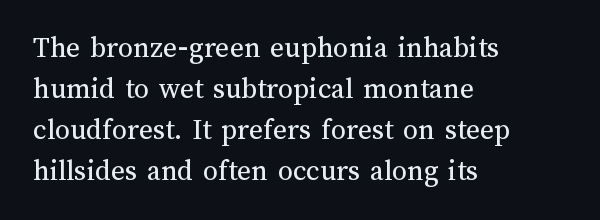
The image shows 30 px regular-weight type, upright; set left-aligned, normal line spacing (1.37x), normal letter spacing, not underlined; medium stroke contrast and a medium x-height.
